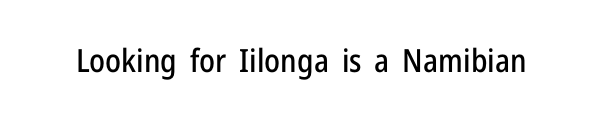
{"serif": "no", "italic": "no", "width": "condensed", "stroke_contrast": "low", "x_height": "medium", "monospaced": "no", "underline": "no", "letter_spacing": "normal", "letter_spacing_em": 0.0, "glyph_px": 32}
